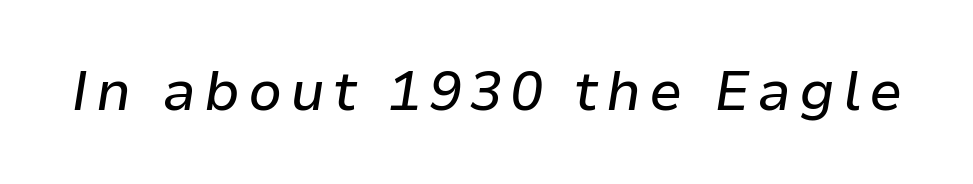
The image shows 55 px text type, italic (leaning right); set not underlined; low stroke contrast and a medium x-height.
